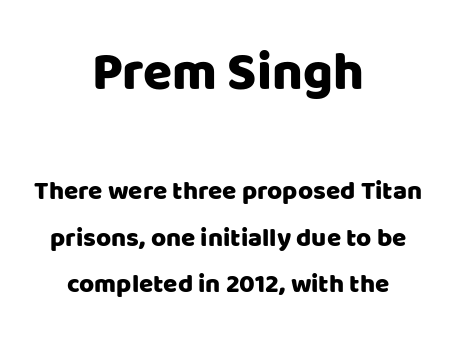
The image shows 53 px sans-serif type, upright; set centered, line spacing 1.8x, normal letter spacing, not underlined; the first (top) block is 2.04x larger; low stroke contrast and a large x-height.
